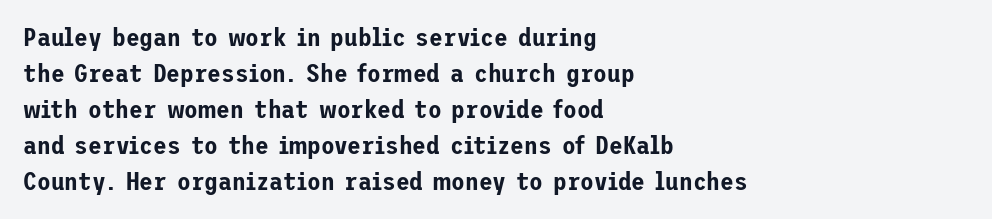
{"italic": "no", "underline": "no", "align": "left", "line_spacing": "normal", "line_spacing_ratio": 1.44, "letter_spacing": "normal", "letter_spacing_em": 0.0, "glyph_px": 25}
